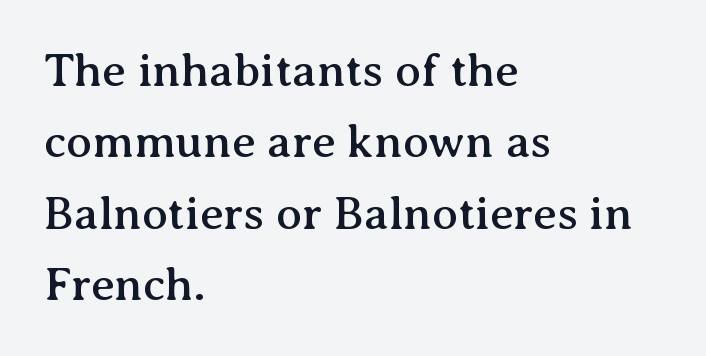
The image shows 47 px serif type, upright; set left-aligned, normal line spacing (1.52x), normal letter spacing, not underlined; medium stroke contrast and a medium x-height.
